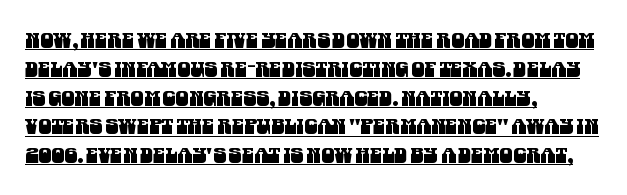
This block has exactly the height ordinary leading produces. Which margin do the lines hug? The left one — the right edge is uneven. Beneath each row of characters lies a ruled line. The letterforms sit shoulder to shoulder at normal distance.
